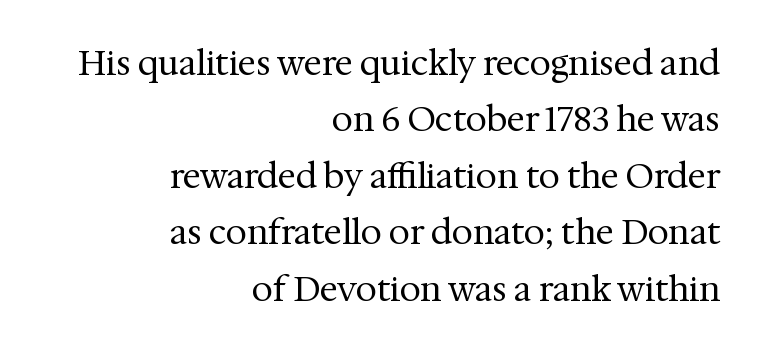
Q: Is the text bold? A: No.
Q: Is the text italic (slanted)? A: No, it is upright.
Q: Is the typeface a serif or a sans-serif typeface? A: Serif.
Q: Is the text underlined? A: No.
Q: How is the paragraph aligned? A: Right-aligned.
Q: Is the spacing between letters normal or unusually wide? A: Normal.
Q: Is the spacing between lines tight, normal or loose? A: Normal.
Q: Width (condensed, normal, or wide)? A: Normal.
Q: Stroke contrast? A: Medium.
Q: x-height? A: Medium.
Q: Monospaced? A: No.
